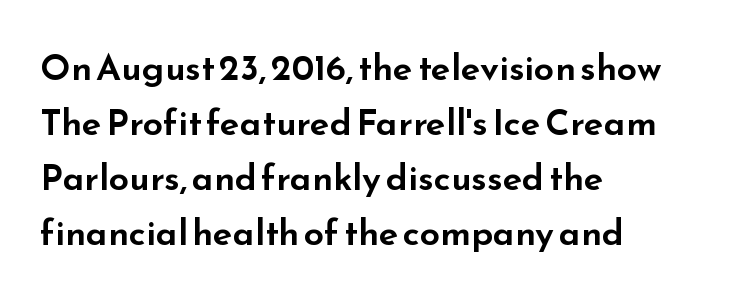
Q: Is the text italic (slanted)? A: No, it is upright.
Q: Is the typeface a serif or a sans-serif typeface? A: Sans-serif.
Q: Is the text underlined? A: No.
Q: How is the paragraph aligned? A: Left-aligned.
Q: Is the spacing between letters normal or unusually wide? A: Normal.
Q: Is the spacing between lines tight, normal or loose? A: Normal.
Q: Width (condensed, normal, or wide)? A: Wide.
Q: Stroke contrast? A: Low.
Q: x-height? A: Small.
Q: Monospaced? A: No.
